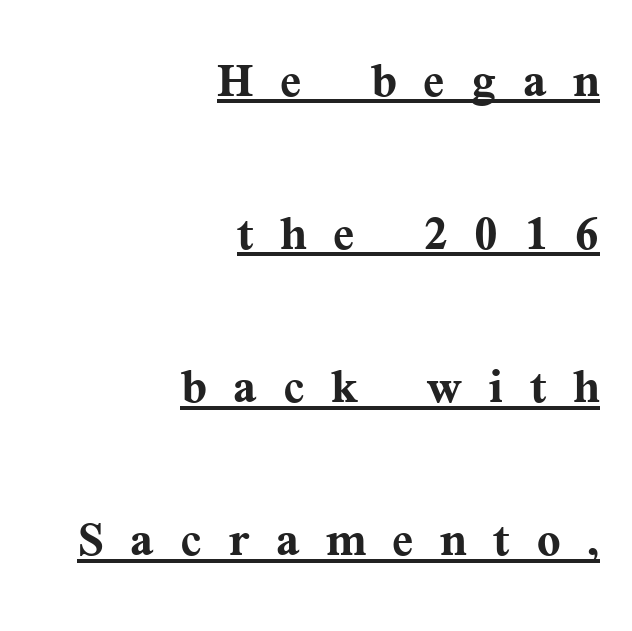
Each letter keeps its own natural width here, so spacing adapts to shape. Compared with a flush-left layout, this one pins lines to the opposite, right side. Students, observe the line beneath the letters — that is underlining. This is serif lettering, the kind often seen in printed books. Words appear elongated and porous because spacing is wide.
